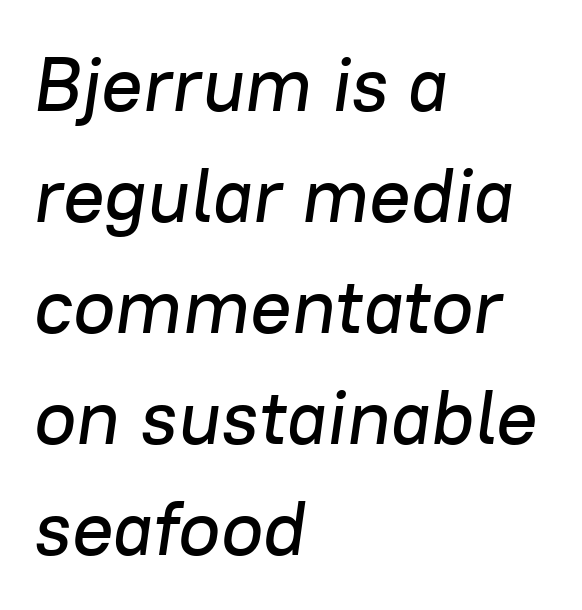
{"italic": "yes", "lean": "right", "slant_degrees": 8, "width": "normal", "stroke_contrast": "low", "x_height": "medium", "monospaced": "no", "underline": "no", "align": "left", "line_spacing": "normal", "line_spacing_ratio": 1.44, "letter_spacing": "normal", "letter_spacing_em": 0.0, "glyph_px": 77}
